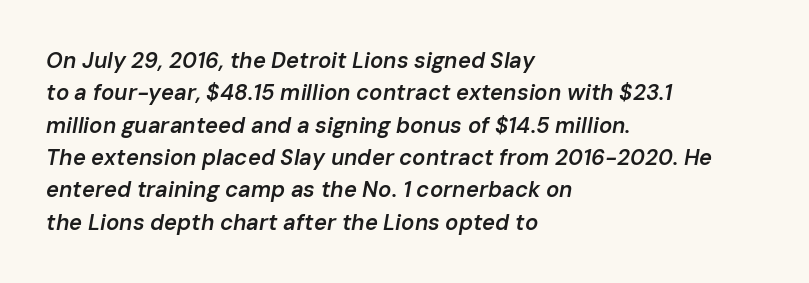
{"italic": "yes", "lean": "right", "slant_degrees": 10, "bold": "semi", "underline": "no", "align": "left", "line_spacing": "normal", "line_spacing_ratio": 1.47, "letter_spacing": "normal", "letter_spacing_em": 0.0, "glyph_px": 22}
